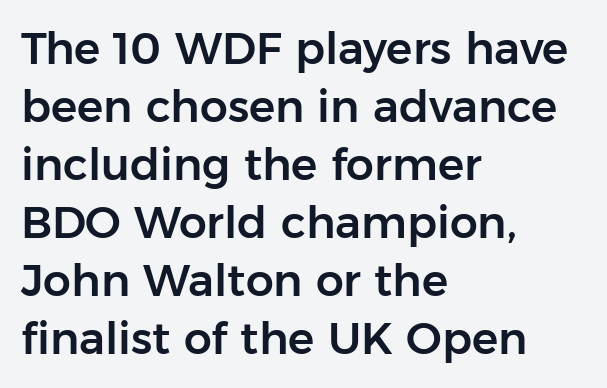
Q: Is the text italic (slanted)? A: No, it is upright.
Q: Is the typeface a serif or a sans-serif typeface? A: Sans-serif.
Q: Is the text underlined? A: No.
Q: How is the paragraph aligned? A: Left-aligned.
Q: Is the spacing between letters normal or unusually wide? A: Normal.
Q: Is the spacing between lines tight, normal or loose? A: Normal.
Q: Width (condensed, normal, or wide)? A: Normal.
Q: Stroke contrast? A: Low.
Q: x-height? A: Medium.
Q: Monospaced? A: No.
